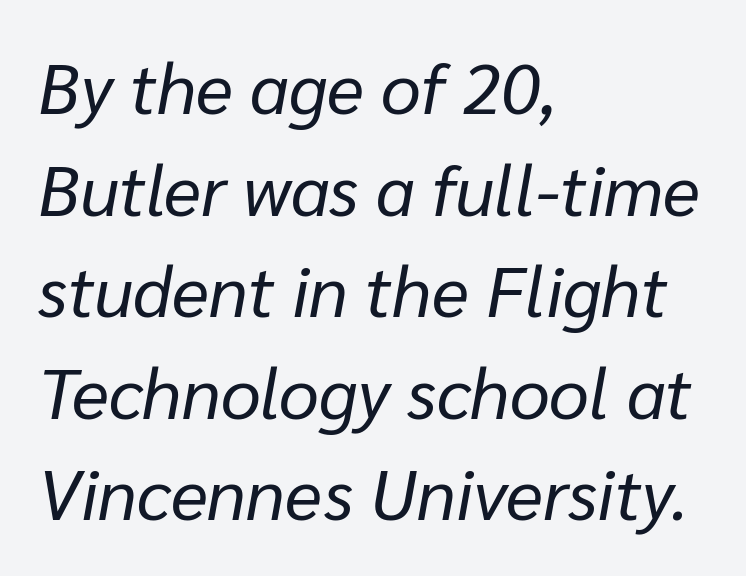
Character widths vary here, with narrow letters taking less room than wide ones. Each row of text sits above clean, open space. How would I describe the line gaps? Plain and ordinary. Rendered with sloped, italic letterforms. On a weight scale, this lands at 450 or below.
